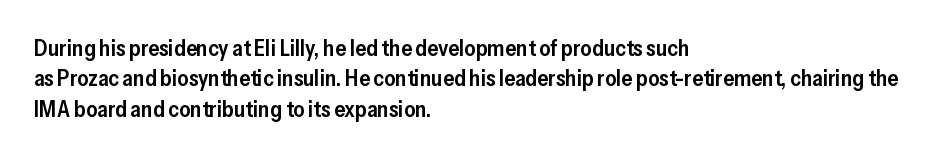
Q: Is the text bold? A: Semi-bold.
Q: Is the text italic (slanted)? A: No, it is upright.
Q: Is the text underlined? A: No.
Q: How is the paragraph aligned? A: Left-aligned.
Q: Is the spacing between letters normal or unusually wide? A: Normal.
Q: Is the spacing between lines tight, normal or loose? A: Normal.
